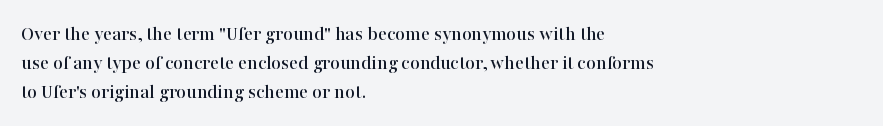
Q: Is the text italic (slanted)? A: No, it is upright.
Q: Is the text underlined? A: No.
Q: How is the paragraph aligned? A: Left-aligned.
Q: Is the spacing between letters normal or unusually wide? A: Normal.
Q: Is the spacing between lines tight, normal or loose? A: Normal.
